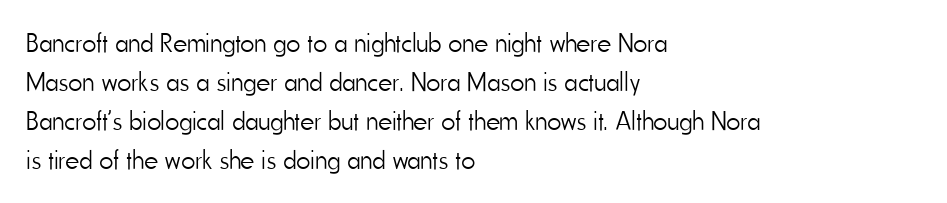
Q: Is the text bold? A: No.
Q: Is the text italic (slanted)? A: No, it is upright.
Q: Is the text underlined? A: No.
Q: How is the paragraph aligned? A: Left-aligned.
Q: Is the spacing between letters normal or unusually wide? A: Normal.
Q: Is the spacing between lines tight, normal or loose? A: Normal.
